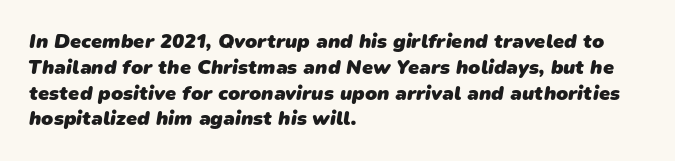
Q: Is the text bold? A: Yes.
Q: Is the text underlined? A: No.
Q: How is the paragraph aligned? A: Left-aligned.
Q: Is the spacing between letters normal or unusually wide? A: Normal.
Q: Is the spacing between lines tight, normal or loose? A: Normal.
